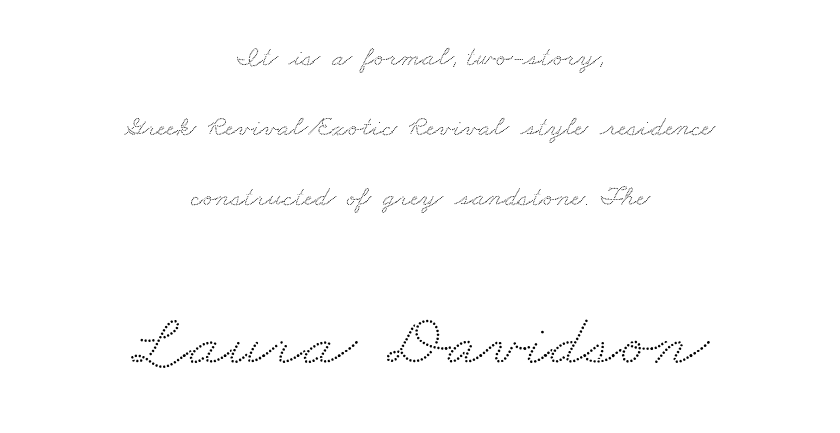
The line texture is even and compact thanks to regular tracking. Note the varied advance widths — an 'i' is clearly narrower than an 'm'. Horizontally, the lines are justified to the midpoint only. Is there much room between lines? Yes — plenty of vertical air separates them. In terms of letterform style, serifs are clearly present. The second block has been scaled up relative to the first.
